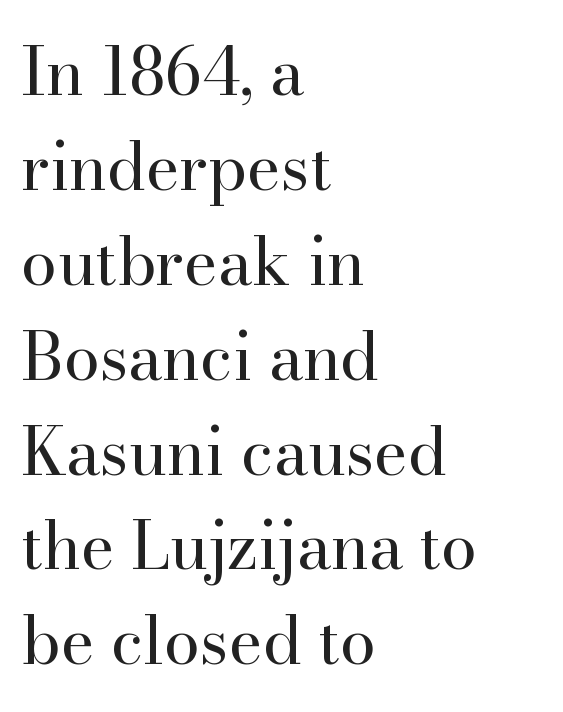
{"serif": "yes", "italic": "no", "bold": "no", "weight": "regular", "width": "normal", "stroke_contrast": "high", "x_height": "small", "monospaced": "no", "underline": "no", "align": "left", "line_spacing": "normal", "line_spacing_ratio": 1.46, "letter_spacing": "normal", "letter_spacing_em": 0.0, "glyph_px": 65}
